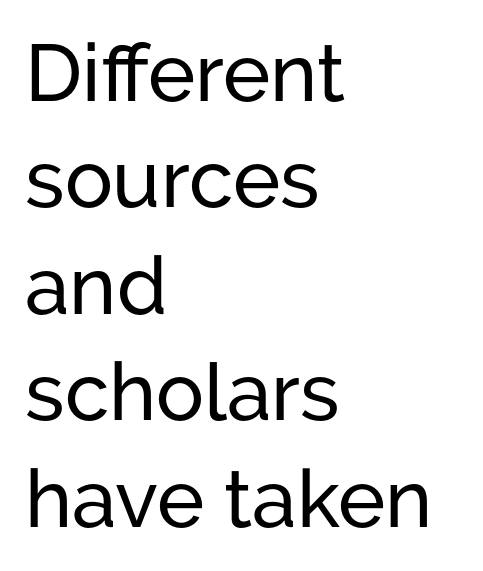
{"serif": "no", "italic": "no", "width": "normal", "stroke_contrast": "low", "x_height": "medium", "monospaced": "no", "underline": "no", "align": "left", "line_spacing": "normal", "line_spacing_ratio": 1.33, "letter_spacing": "normal", "letter_spacing_em": 0.0, "glyph_px": 80}
